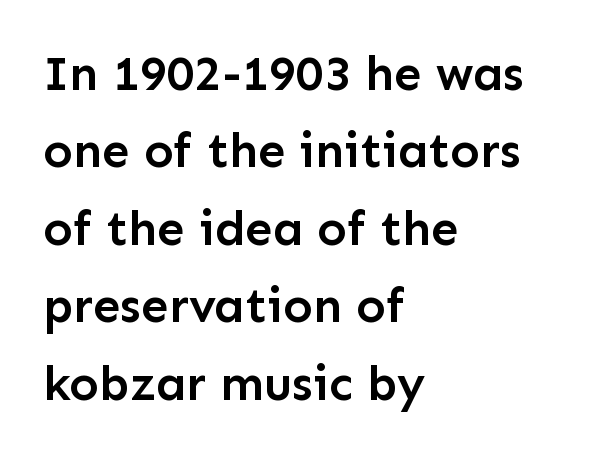
{"serif": "no", "italic": "no", "bold": "semi", "weight": "semibold", "width": "normal", "stroke_contrast": "low", "x_height": "medium", "monospaced": "no", "underline": "no", "align": "left", "line_spacing": "normal", "line_spacing_ratio": 1.58, "letter_spacing": "normal", "letter_spacing_em": 0.0, "glyph_px": 49}
